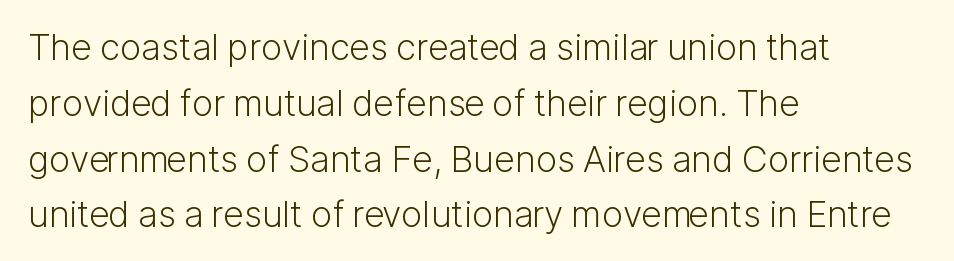
This sample has the flowing, uneven cadence of proportional lettering. In terms of letterspacing, this is plain default setting. A normal amount of white space separates one row of letters from the next. The glyphs in this specimen are sans serif. Type without underlining.
